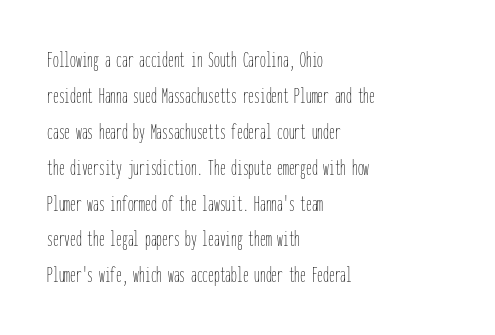
The foot of each line stays bare and open. It's the straight-up-and-down kind of type. The gaps between neighbouring characters are ordinary and unremarkable. A normal amount of white space separates one row of letters from the next. Typeset ragged right — the left edge is the straight one. Is the stroke heavy? The answer is a plain regular-or-lighter.
